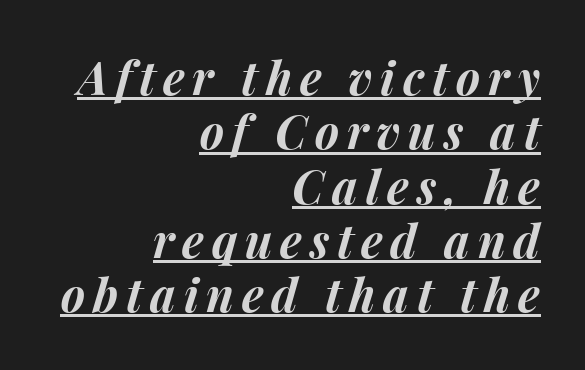
Short and long lines alike share a common ending point at right. The letters are slanted; this is an italic face. Typographic density is high because the face is bold. A typesetter would call this proportional, since set widths differ per character. The string is rendered with underlining switched on.
